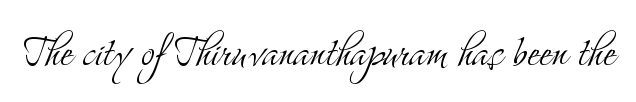
The passage shown is not bold in any degree. In terms of letterspacing, this is plain default setting. A typesetter would call this proportional, since set widths differ per character. Each letter's strokes conclude with small projecting serifs.
